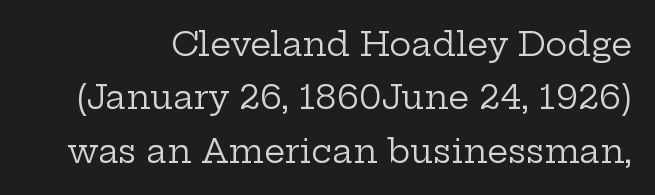
Q: Is the text bold? A: No.
Q: Is the text italic (slanted)? A: No, it is upright.
Q: Is the typeface a serif or a sans-serif typeface? A: Serif.
Q: Is the text underlined? A: No.
Q: Is the spacing between letters normal or unusually wide? A: Normal.
Q: Is the spacing between lines tight, normal or loose? A: Normal.
Q: Width (condensed, normal, or wide)? A: Wide.
Q: Stroke contrast? A: Low.
Q: x-height? A: Medium.
Q: Monospaced? A: No.
